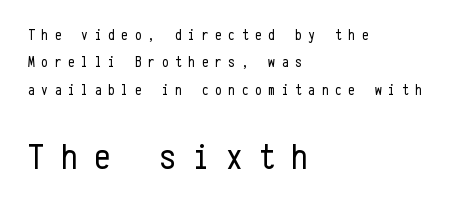
Q: Is the text bold? A: No.
Q: Is the text italic (slanted)? A: No, it is upright.
Q: Is the typeface a serif or a sans-serif typeface? A: Sans-serif.
Q: Is the text underlined? A: No.
Q: How is the paragraph aligned? A: Left-aligned.
Q: Is the spacing between letters normal or unusually wide? A: Unusually wide.
Q: Which block of text is set in a larger size, the first (top) or the second (bottom)? A: The second (bottom) one.
Q: Width (condensed, normal, or wide)? A: Condensed.
Q: Stroke contrast? A: Low.
Q: x-height? A: Medium.
Q: Monospaced? A: Yes.
